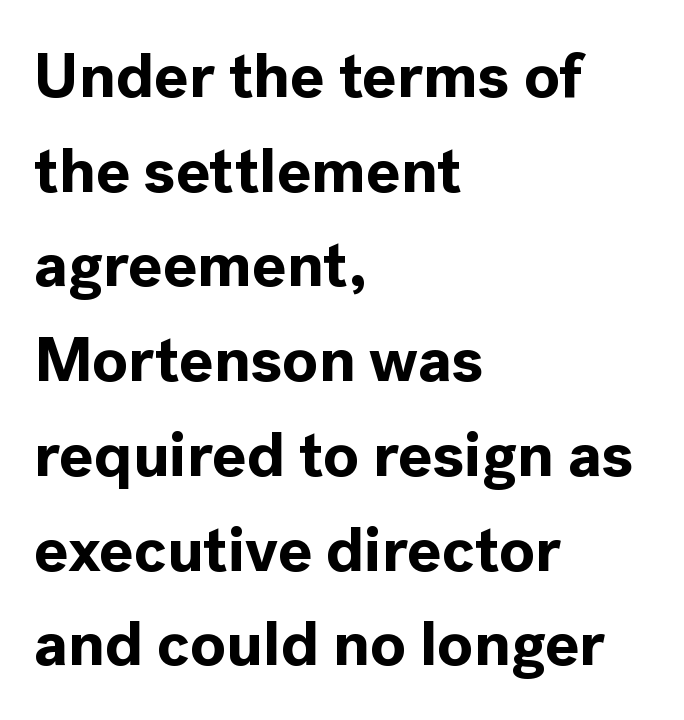
This is heavy type, rendered in bold. You can tell it's not italic because the verticals are truly vertical. The block of text has a typical density, with ordinary space between rows. Grotesque or geometric, the face here clearly has no serifs. The foot of each line stays bare and open.
